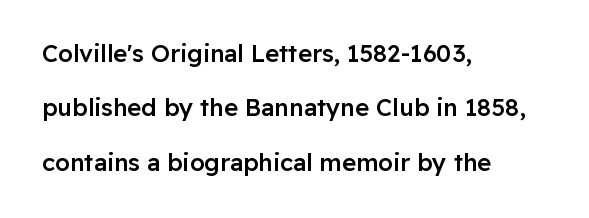
{"italic": "no", "bold": "semi", "underline": "no", "align": "left", "line_spacing": "loose", "line_spacing_ratio": 2.27, "letter_spacing": "normal", "letter_spacing_em": 0.0, "glyph_px": 24}
